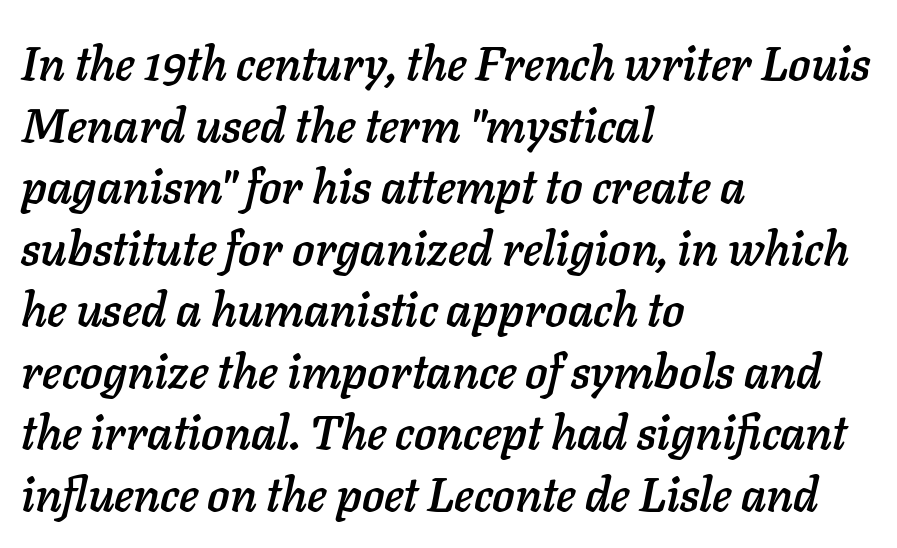
Q: Is the text italic (slanted)? A: Yes, it leans right by about 11 degrees.
Q: Is the text underlined? A: No.
Q: How is the paragraph aligned? A: Left-aligned.
Q: Is the spacing between letters normal or unusually wide? A: Normal.
Q: Is the spacing between lines tight, normal or loose? A: Normal.
Q: Width (condensed, normal, or wide)? A: Normal.
Q: Stroke contrast? A: Low.
Q: x-height? A: Medium.
Q: Monospaced? A: No.
